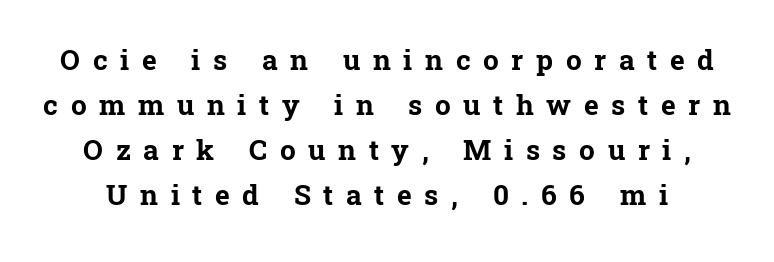
{"serif": "yes", "italic": "no", "bold": "yes", "weight": "bold", "width": "normal", "stroke_contrast": "low", "x_height": "medium", "monospaced": "no", "underline": "no", "line_spacing": "normal", "line_spacing_ratio": 1.61, "letter_spacing": "wide", "letter_spacing_em": 0.45, "glyph_px": 28}
